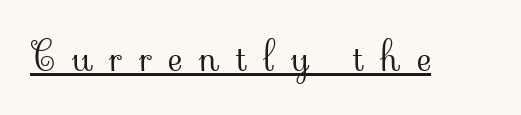
Summary of weight: not heavy and not bold. To sum up the face: it has serifs. Decoration check: the copy is underlined. Looks like regular typesetting: each glyph gets only the width it needs. Glyph-to-glyph distance is far greater than everyday printed text.
